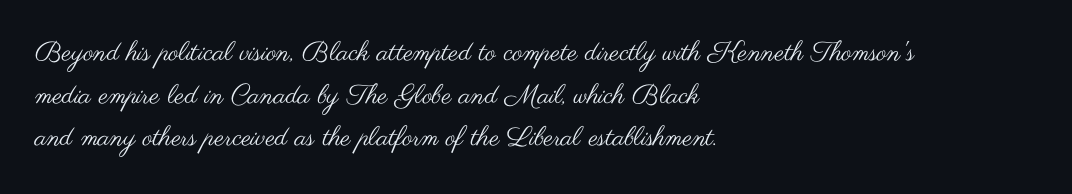
{"bold": "no", "underline": "no", "align": "left", "line_spacing": "normal", "line_spacing_ratio": 1.58, "letter_spacing": "normal", "letter_spacing_em": 0.0, "glyph_px": 27}
